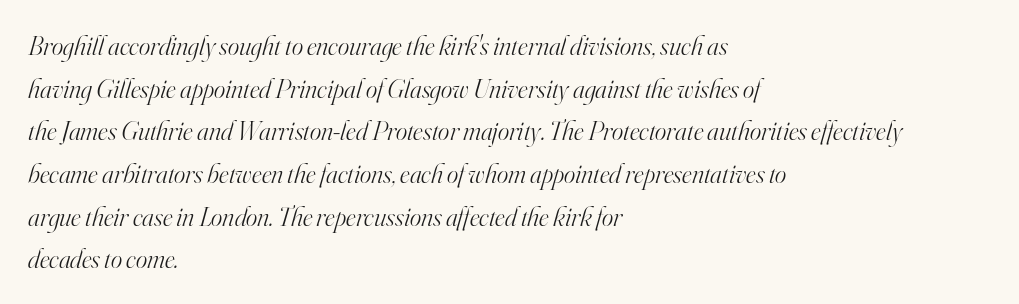
The image shows 27 px text type, italic (leaning right); set left-aligned, normal line spacing (1.58x), normal letter spacing, not underlined.
